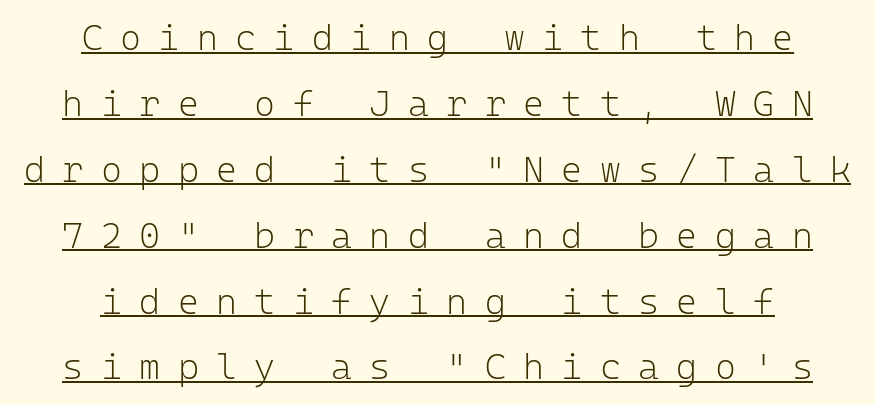
Q: Is the text bold? A: No.
Q: Is the text italic (slanted)? A: No, it is upright.
Q: Is the typeface a serif or a sans-serif typeface? A: Sans-serif.
Q: Is the text underlined? A: Yes.
Q: How is the paragraph aligned? A: Centered.
Q: Is the spacing between letters normal or unusually wide? A: Unusually wide.
Q: Width (condensed, normal, or wide)? A: Normal.
Q: Stroke contrast? A: Low.
Q: x-height? A: Medium.
Q: Monospaced? A: Yes.
